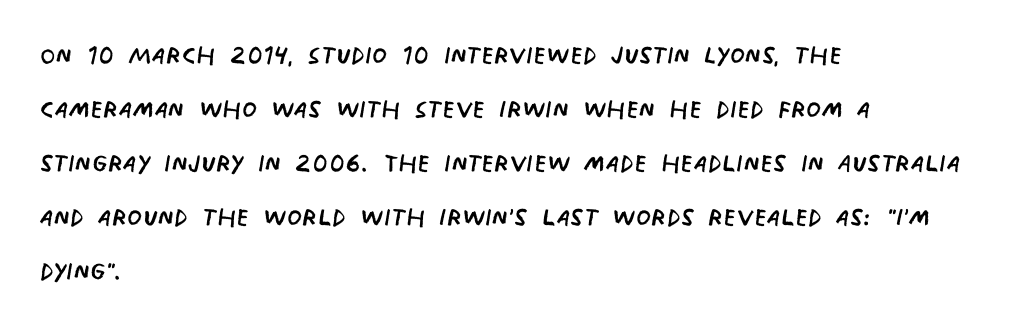
{"serif": "no", "bold": "no", "weight": "regular", "width": "condensed", "stroke_contrast": "low", "x_height": "large", "monospaced": "no", "underline": "no", "align": "left", "line_spacing": "normal", "line_spacing_ratio": 1.59, "letter_spacing": "normal", "letter_spacing_em": 0.0, "glyph_px": 34}
